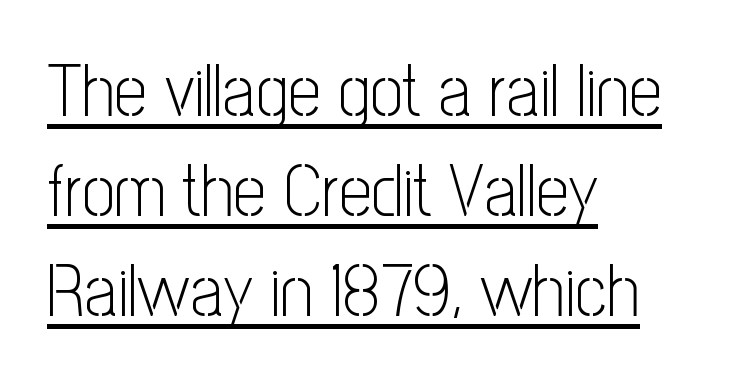
These lines are rendered in a variable-pitch font. A typesetter would label this face a sans. The specimen includes a rule beneath the text block's lines. This sample is left-justified, so line endings fall wherever the words run out. Leading: standard. This is not heavy type; no bold has been used.
